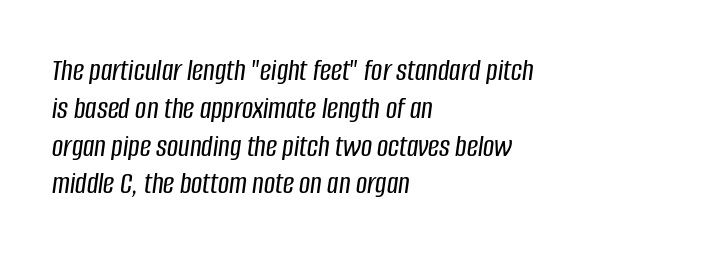
Short and long lines alike share a common starting point at left. Here the designer chose a conventional face with non-uniform glyph widths. This sample uses plain, unmodified letter spacing. The space directly below the letters is spotless.
